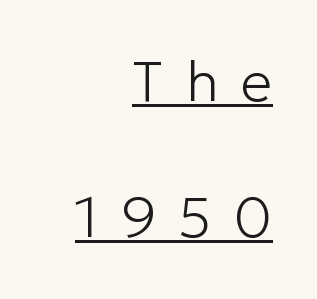
Q: Is the text bold? A: No.
Q: Is the text italic (slanted)? A: No, it is upright.
Q: Is the typeface a serif or a sans-serif typeface? A: Sans-serif.
Q: Is the text underlined? A: Yes.
Q: How is the paragraph aligned? A: Right-aligned.
Q: Is the spacing between letters normal or unusually wide? A: Unusually wide.
Q: Is the spacing between lines tight, normal or loose? A: Loose.
Q: Width (condensed, normal, or wide)? A: Normal.
Q: Stroke contrast? A: Low.
Q: x-height? A: Medium.
Q: Monospaced? A: No.
